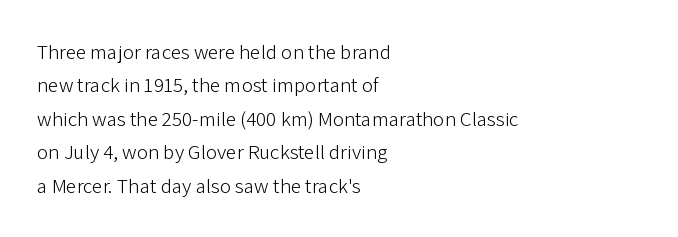
Q: Is the text bold? A: No.
Q: Is the text italic (slanted)? A: No, it is upright.
Q: Is the text underlined? A: No.
Q: How is the paragraph aligned? A: Left-aligned.
Q: Is the spacing between letters normal or unusually wide? A: Normal.
Q: Is the spacing between lines tight, normal or loose? A: Normal.
